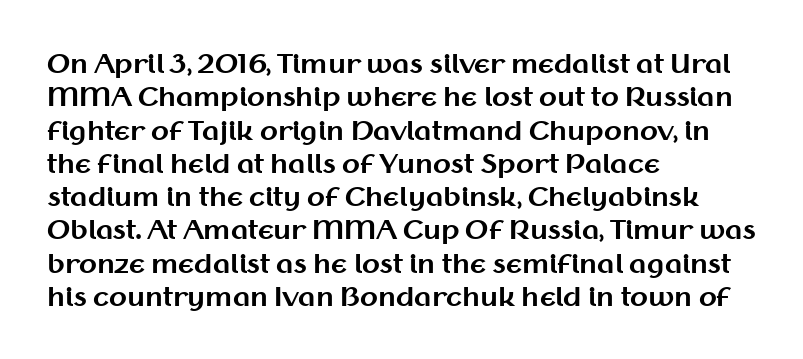
{"italic": "no", "bold": "yes", "underline": "no", "align": "left", "line_spacing": "normal", "line_spacing_ratio": 1.28, "letter_spacing": "normal", "letter_spacing_em": 0.0, "glyph_px": 26}
